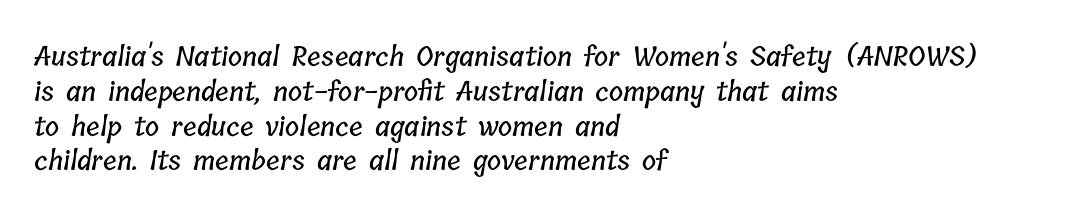
Q: Is the text underlined? A: No.
Q: How is the paragraph aligned? A: Left-aligned.
Q: Is the spacing between letters normal or unusually wide? A: Normal.
Q: Is the spacing between lines tight, normal or loose? A: Normal.
